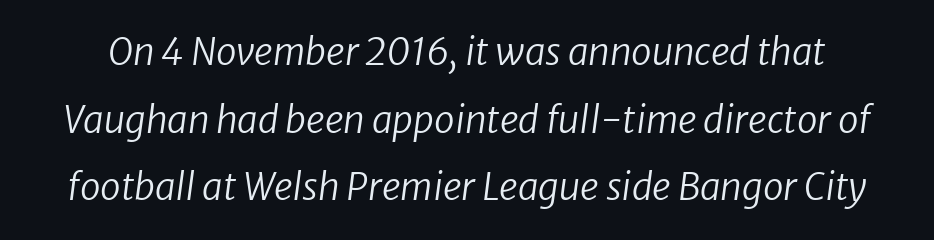
Q: Is the text bold? A: No.
Q: Is the text italic (slanted)? A: Yes, it leans right by about 8 degrees.
Q: Is the text underlined? A: No.
Q: Is the spacing between letters normal or unusually wide? A: Normal.
Q: Width (condensed, normal, or wide)? A: Normal.
Q: Stroke contrast? A: Low.
Q: x-height? A: Medium.
Q: Monospaced? A: No.
